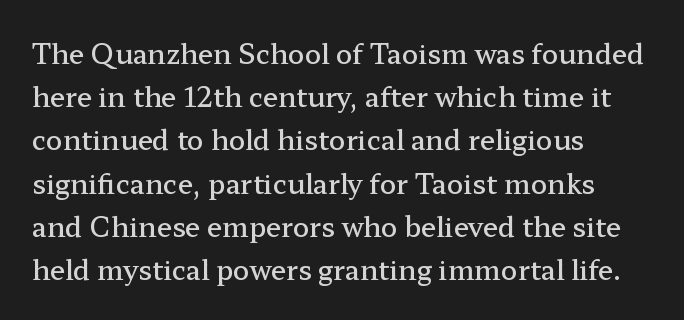
{"italic": "no", "bold": "semi", "underline": "no", "align": "left", "line_spacing": "normal", "line_spacing_ratio": 1.6, "letter_spacing": "normal", "letter_spacing_em": 0.0, "glyph_px": 27}
